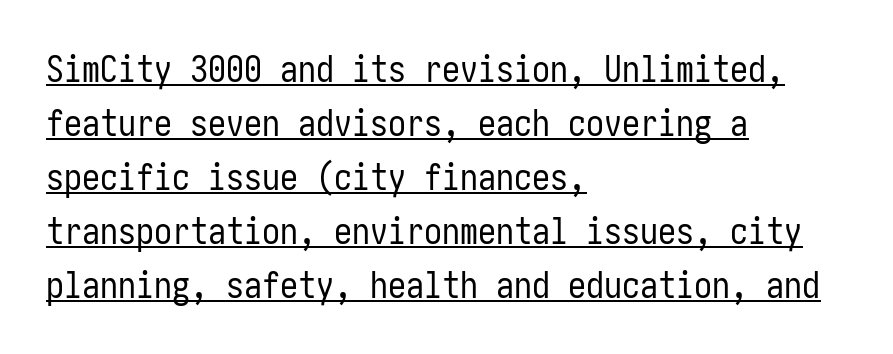
{"serif": "no", "italic": "no", "bold": "no", "weight": "regular", "width": "condensed", "stroke_contrast": "low", "x_height": "medium", "underline": "yes", "align": "left", "line_spacing": "normal", "line_spacing_ratio": 1.5, "letter_spacing": "normal", "letter_spacing_em": 0.0, "glyph_px": 36}
